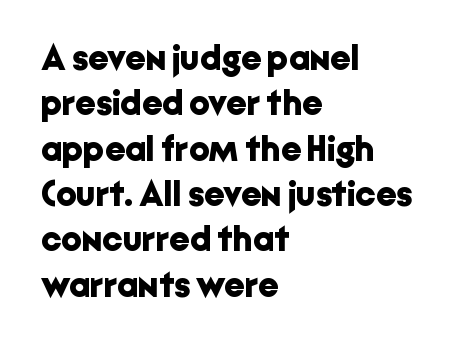
{"serif": "no", "italic": "no", "bold": "yes", "weight": "bold", "width": "normal", "stroke_contrast": "low", "x_height": "medium", "monospaced": "no", "underline": "no", "align": "left", "line_spacing": "normal", "line_spacing_ratio": 1.26, "letter_spacing": "normal", "letter_spacing_em": 0.0, "glyph_px": 36}
